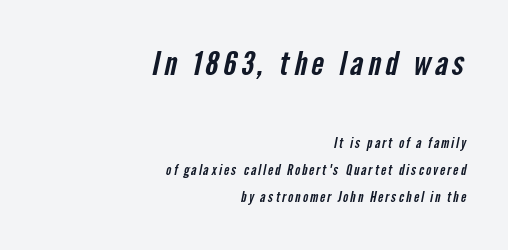
Q: Is the typeface a serif or a sans-serif typeface? A: Sans-serif.
Q: Is the text underlined? A: No.
Q: How is the paragraph aligned? A: Right-aligned.
Q: Is the spacing between lines tight, normal or loose? A: Loose.
Q: Which block of text is set in a larger size, the first (top) or the second (bottom)? A: The first (top) one.
Q: Width (condensed, normal, or wide)? A: Condensed.
Q: Stroke contrast? A: Low.
Q: x-height? A: Medium.
Q: Monospaced? A: No.
